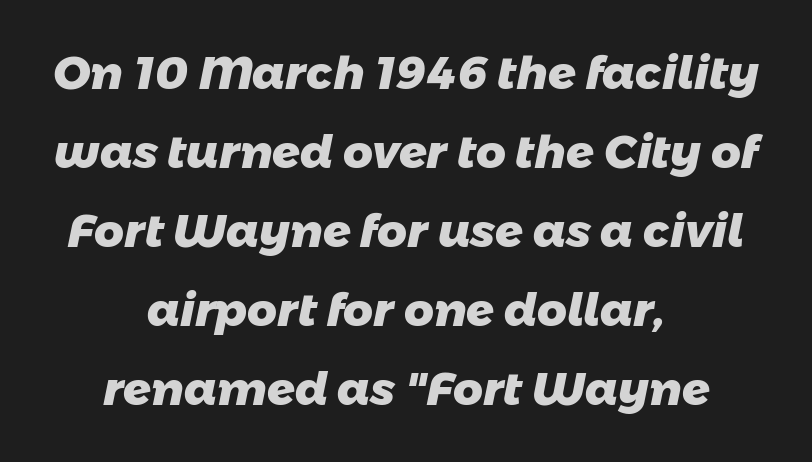
{"serif": "no", "bold": "yes", "weight": "heavy", "width": "normal", "stroke_contrast": "low", "x_height": "medium", "monospaced": "no", "underline": "no", "align": "center", "line_spacing_ratio": 1.72, "letter_spacing": "normal", "letter_spacing_em": 0.0, "glyph_px": 46}
